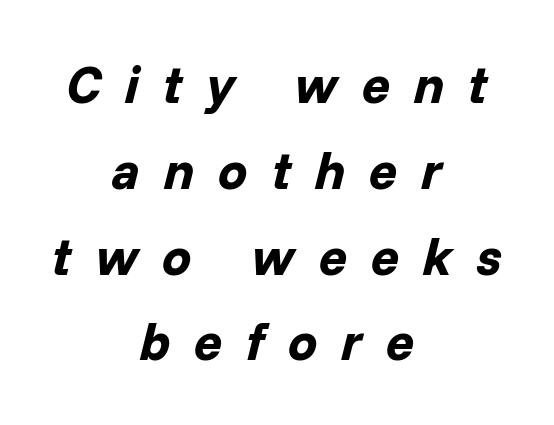
Q: Is the text bold? A: Yes.
Q: Is the text italic (slanted)? A: Yes, it leans right by about 14 degrees.
Q: Is the text underlined? A: No.
Q: How is the paragraph aligned? A: Centered.
Q: Is the spacing between letters normal or unusually wide? A: Unusually wide.
Q: Is the spacing between lines tight, normal or loose? A: Normal.
Q: Width (condensed, normal, or wide)? A: Normal.
Q: Stroke contrast? A: Low.
Q: x-height? A: Medium.
Q: Monospaced? A: No.
